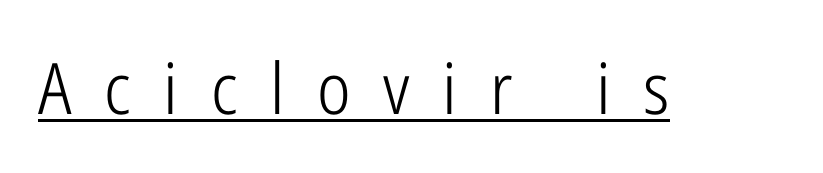
The image shows 71 px light, condensed sans-serif type, upright; set unusually wide letter spacing (+0.46 em), underlined; low stroke contrast and a medium x-height.
